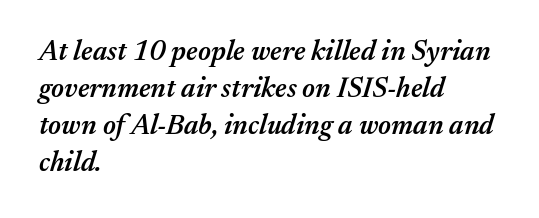
{"italic": "yes", "lean": "right", "slant_degrees": 17, "bold": "semi", "weight": "semibold", "width": "normal", "stroke_contrast": "medium", "x_height": "medium", "monospaced": "no", "underline": "no", "align": "left", "line_spacing": "normal", "line_spacing_ratio": 1.32, "letter_spacing": "normal", "letter_spacing_em": 0.0, "glyph_px": 28}
